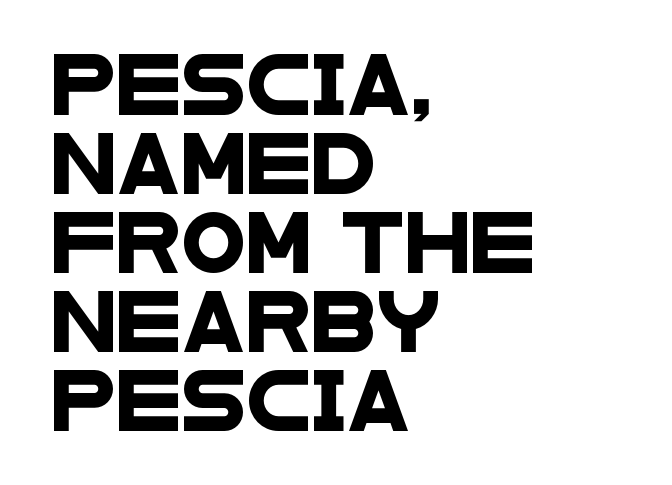
Normally led — the rows are evenly, conventionally spaced. Words appear dense and cohesive because spacing is normal. Rule under the text: the space is simply empty. Regarding serifs, this sample does without them.
